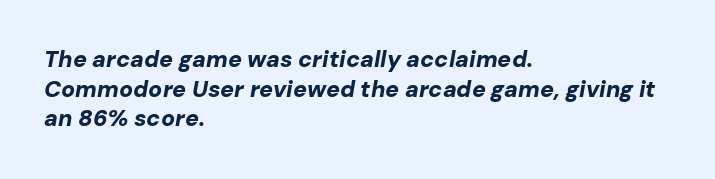
Q: Is the text bold? A: Yes.
Q: Is the text italic (slanted)? A: Yes, it leans right by about 10 degrees.
Q: Is the text underlined? A: No.
Q: How is the paragraph aligned? A: Left-aligned.
Q: Is the spacing between letters normal or unusually wide? A: Normal.
Q: Is the spacing between lines tight, normal or loose? A: Normal.
